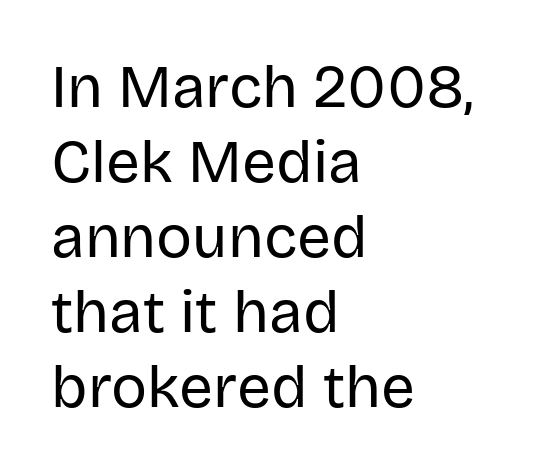
Nothing unusual about the tracking: characters are spaced as the font intends. Varying glyph widths throughout — classic text-font behaviour. The font sits on the lighter half of the weight spectrum, regular included. Casual observation: everything's shoved over to the left. The lettering holds an erect, upright posture throughout.
